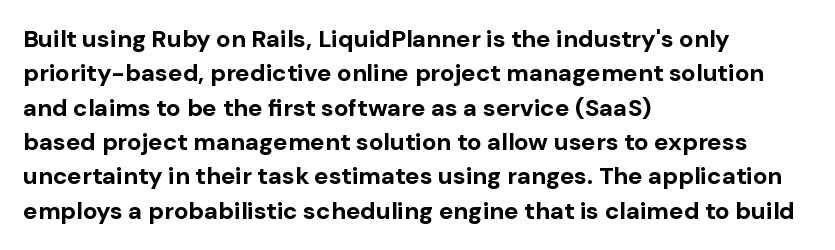
{"italic": "no", "bold": "yes", "underline": "no", "align": "left", "line_spacing": "normal", "line_spacing_ratio": 1.43, "letter_spacing": "normal", "letter_spacing_em": 0.0, "glyph_px": 24}
